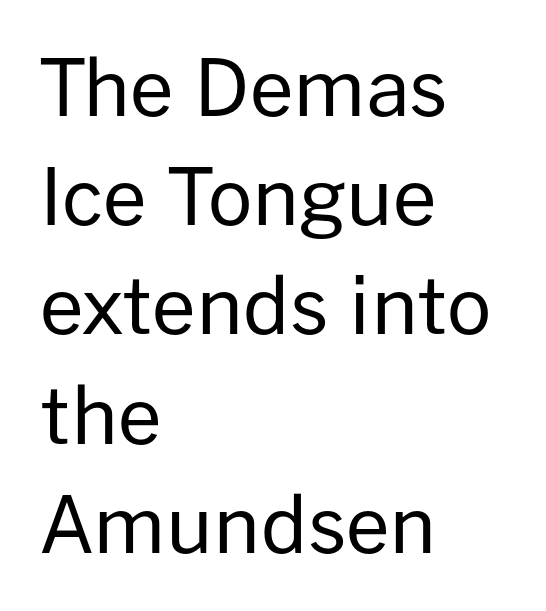
Q: Is the text bold? A: No.
Q: Is the text italic (slanted)? A: No, it is upright.
Q: Is the typeface a serif or a sans-serif typeface? A: Sans-serif.
Q: Is the text underlined? A: No.
Q: How is the paragraph aligned? A: Left-aligned.
Q: Is the spacing between letters normal or unusually wide? A: Normal.
Q: Is the spacing between lines tight, normal or loose? A: Normal.
Q: Width (condensed, normal, or wide)? A: Normal.
Q: Stroke contrast? A: Low.
Q: x-height? A: Medium.
Q: Monospaced? A: No.
